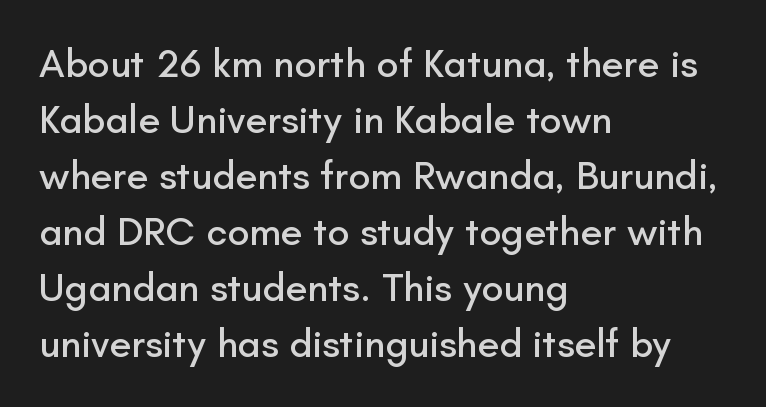
The image shows 40 px sans-serif type, upright; set left-aligned, normal line spacing (1.4x), normal letter spacing, not underlined; low stroke contrast and a small x-height.
